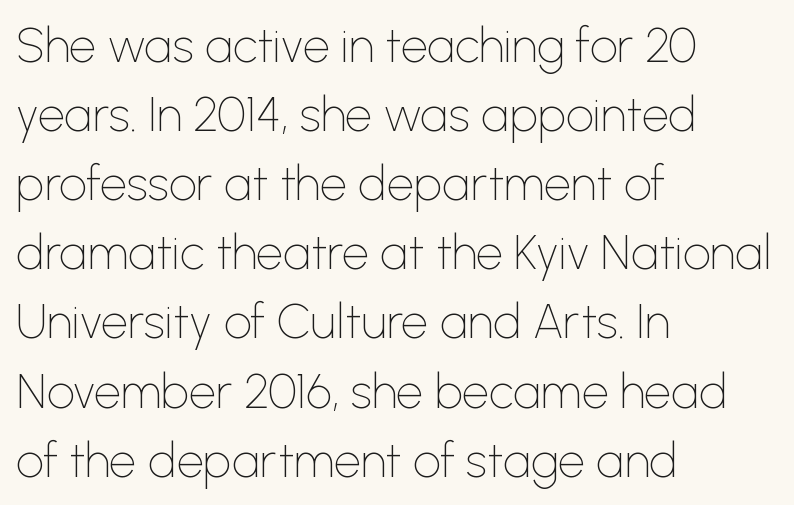
Q: Is the text bold? A: No.
Q: Is the text italic (slanted)? A: No, it is upright.
Q: Is the typeface a serif or a sans-serif typeface? A: Sans-serif.
Q: Is the text underlined? A: No.
Q: How is the paragraph aligned? A: Left-aligned.
Q: Is the spacing between letters normal or unusually wide? A: Normal.
Q: Is the spacing between lines tight, normal or loose? A: Normal.
Q: Width (condensed, normal, or wide)? A: Normal.
Q: Stroke contrast? A: Low.
Q: x-height? A: Medium.
Q: Monospaced? A: No.
